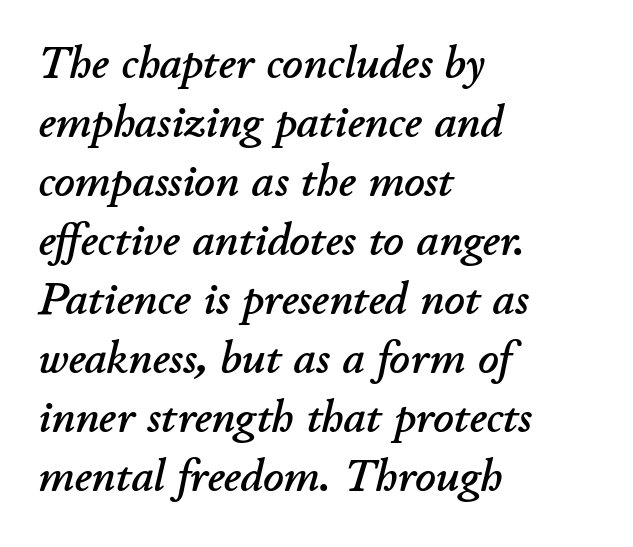
{"italic": "yes", "lean": "right", "slant_degrees": 11, "width": "normal", "stroke_contrast": "low", "x_height": "small", "monospaced": "no", "underline": "no", "align": "left", "line_spacing": "normal", "line_spacing_ratio": 1.31, "letter_spacing": "normal", "letter_spacing_em": 0.0, "glyph_px": 45}
